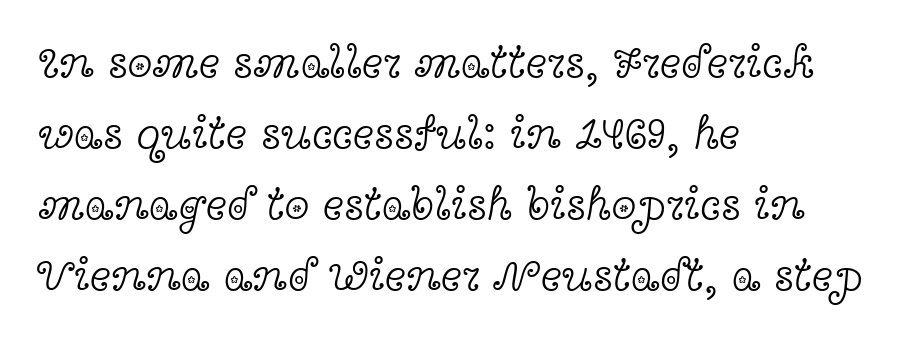
This rendering features lettering with no underline. Compared with a centered layout, this one pins lines to the left instead. Between one letter and the next there's only the usual sliver of space. Heaviness? Minimal to ordinary, like unemphasized prose. The passage shown is typeset with a serif family.
